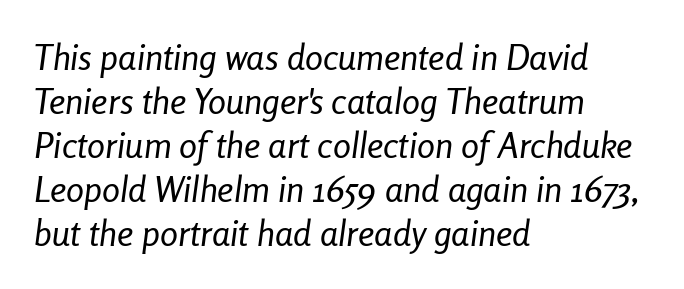
Unbolded letterforms with no extra heft. You could not count columns in this text — the font is proportionally spaced. Observe the lean: these are italic letterforms. Words appear dense and cohesive because spacing is normal. Unmarked baselines from the first word to the last. Leftover space on each line is placed entirely after the last word.
